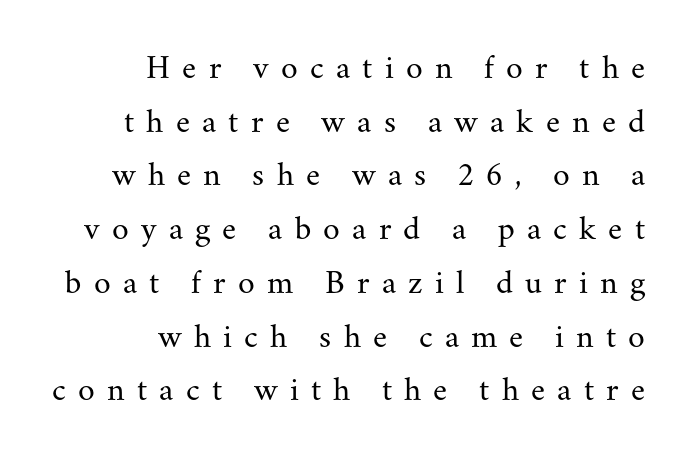
Style check: upright. Successive baselines arrive at the customary interval. This sample is right-justified, so line beginnings fall wherever the words allow. Compared with typical body copy, the letter spacing here is much looser.
